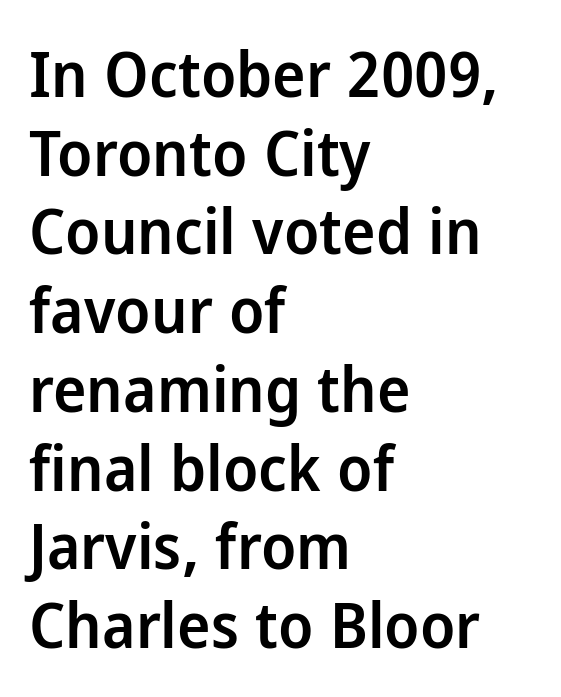
Q: Is the text bold? A: Semi-bold.
Q: Is the text italic (slanted)? A: No, it is upright.
Q: Is the typeface a serif or a sans-serif typeface? A: Sans-serif.
Q: Is the text underlined? A: No.
Q: How is the paragraph aligned? A: Left-aligned.
Q: Is the spacing between letters normal or unusually wide? A: Normal.
Q: Is the spacing between lines tight, normal or loose? A: Normal.
Q: Width (condensed, normal, or wide)? A: Normal.
Q: Stroke contrast? A: Low.
Q: x-height? A: Medium.
Q: Monospaced? A: No.
